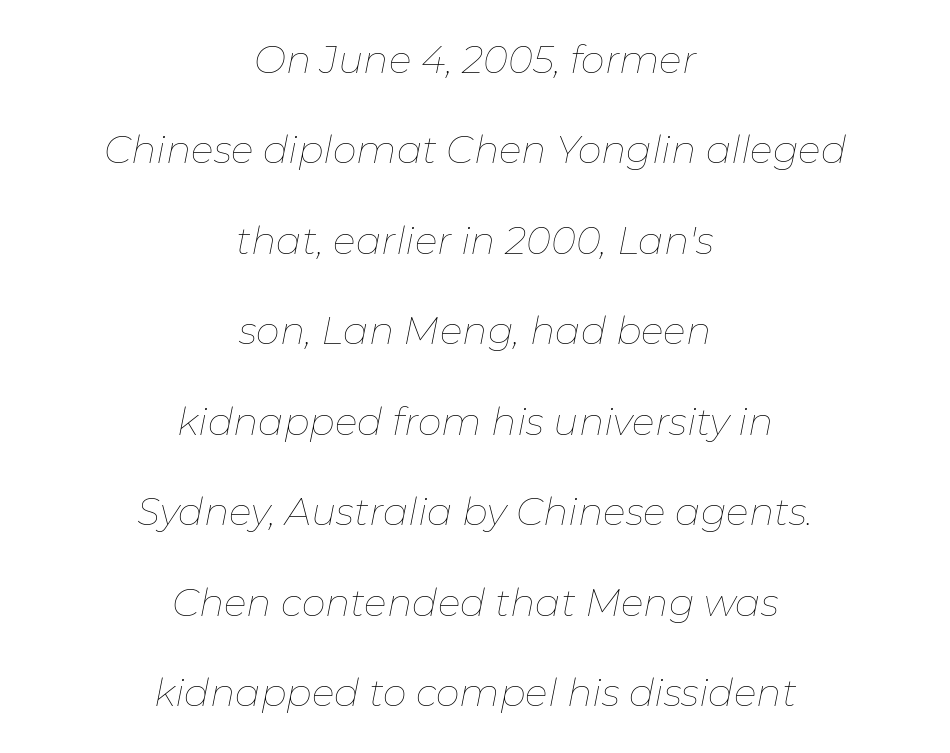
{"italic": "yes", "lean": "right", "slant_degrees": 11, "bold": "no", "weight": "thin", "width": "normal", "stroke_contrast": "low", "x_height": "medium", "monospaced": "no", "underline": "no", "align": "center", "line_spacing": "loose", "line_spacing_ratio": 2.38, "letter_spacing": "normal", "letter_spacing_em": 0.0, "glyph_px": 38}
